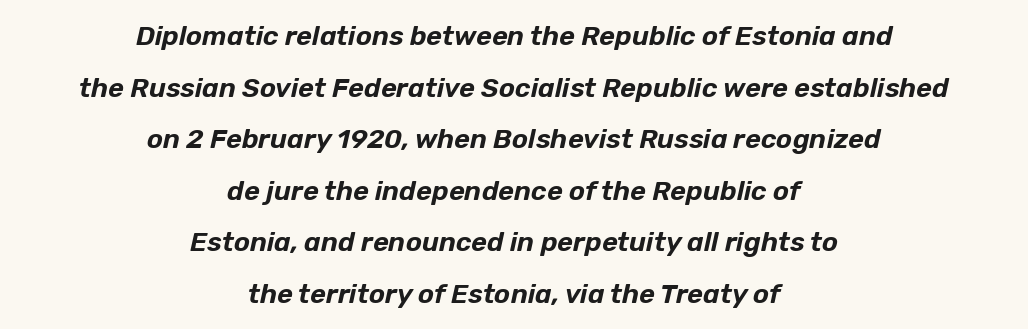
{"italic": "yes", "lean": "right", "slant_degrees": 12, "underline": "no", "align": "center", "line_spacing": "loose", "line_spacing_ratio": 1.91, "letter_spacing": "normal", "letter_spacing_em": 0.0, "glyph_px": 27}
